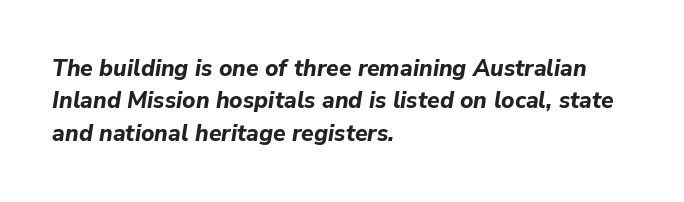
Every row of glyphs begins at an identical x-position on the left. The face used here has a pronounced slope to its letters. Each row of text sits above clean, open space. The letterforms sit shoulder to shoulder at normal distance. Summary of vertical rhythm: regular, with standard interline spacing.
